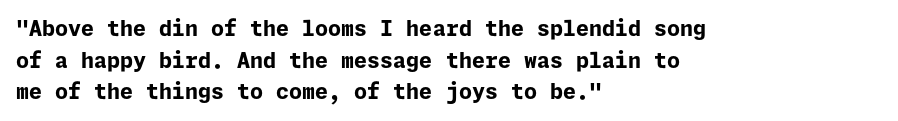
The image shows 21 px bold type, upright; set left-aligned, normal line spacing (1.51x), normal letter spacing, not underlined.
